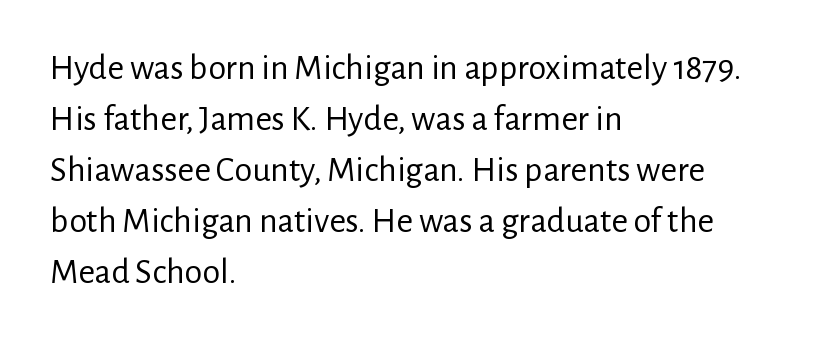
The image shows 36 px regular-weight sans-serif type, upright; set left-aligned, normal line spacing (1.42x), normal letter spacing, not underlined; low stroke contrast and a medium x-height.
